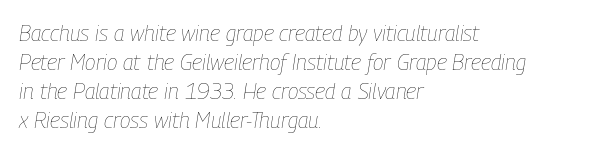
Rendered with sloped, italic letterforms. Line spacing here is normal. Nothing unusual about the tracking: characters are spaced as the font intends. Stem width sits at or under what a default text font uses. Notice how the passage keeps a crisp vertical edge on the left only. Underlining? Definitely not there.
